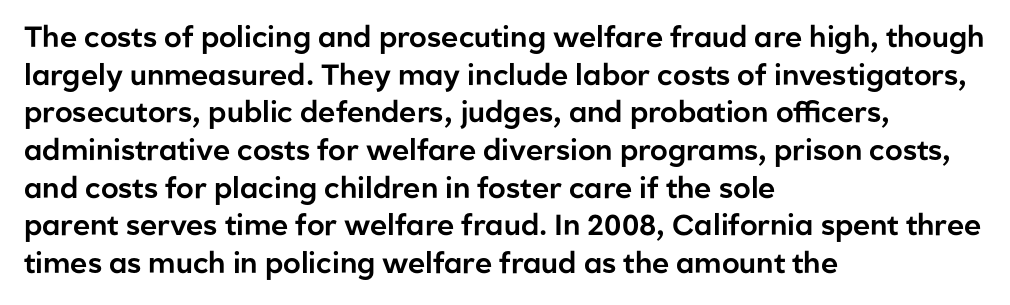
Q: Is the text italic (slanted)? A: No, it is upright.
Q: Is the typeface a serif or a sans-serif typeface? A: Sans-serif.
Q: Is the text underlined? A: No.
Q: How is the paragraph aligned? A: Left-aligned.
Q: Is the spacing between letters normal or unusually wide? A: Normal.
Q: Is the spacing between lines tight, normal or loose? A: Normal.
Q: Width (condensed, normal, or wide)? A: Normal.
Q: Stroke contrast? A: Low.
Q: x-height? A: Medium.
Q: Monospaced? A: No.
